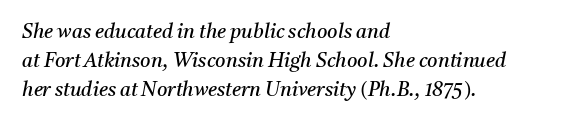
Q: Is the text bold? A: No.
Q: Is the text italic (slanted)? A: Yes, it leans right by about 11 degrees.
Q: Is the text underlined? A: No.
Q: How is the paragraph aligned? A: Left-aligned.
Q: Is the spacing between letters normal or unusually wide? A: Normal.
Q: Is the spacing between lines tight, normal or loose? A: Normal.
